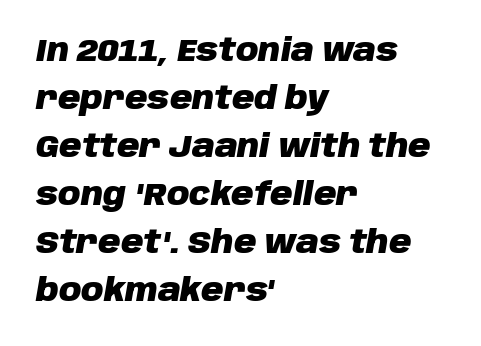
The image shows 31 px heavy type, italic (leaning right); set left-aligned, normal line spacing (1.55x), normal letter spacing, not underlined; low stroke contrast and a large x-height.
